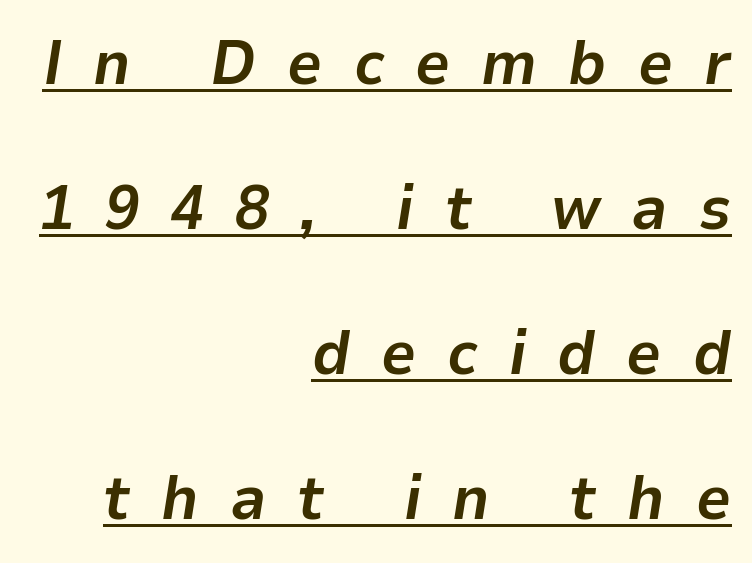
The image shows 62 px bold type, italic (leaning right); set right-aligned, loose line spacing (2.34x), unusually wide letter spacing (+0.5 em), underlined; low stroke contrast and a medium x-height.
